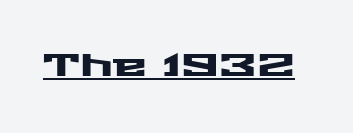
Q: Is the text italic (slanted)? A: No, it is upright.
Q: Is the typeface a serif or a sans-serif typeface? A: Sans-serif.
Q: Is the text underlined? A: Yes.
Q: Is the spacing between letters normal or unusually wide? A: Normal.
Q: Width (condensed, normal, or wide)? A: Wide.
Q: Stroke contrast? A: Medium.
Q: x-height? A: Medium.
Q: Monospaced? A: No.
